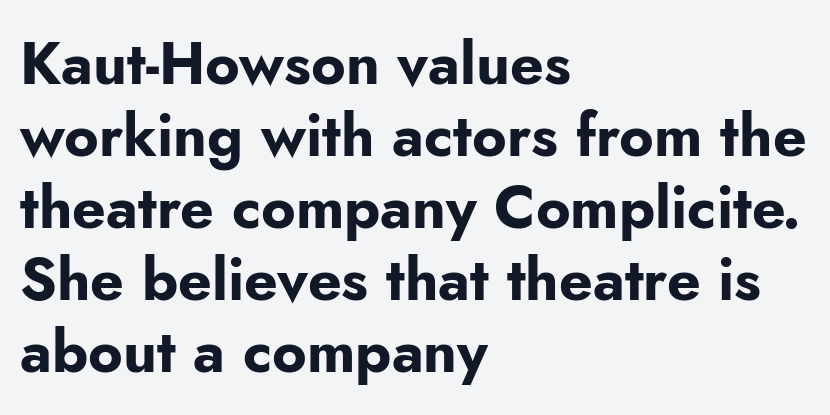
{"serif": "no", "italic": "no", "bold": "yes", "weight": "bold", "width": "normal", "stroke_contrast": "low", "x_height": "small", "monospaced": "no", "underline": "no", "align": "left", "line_spacing_ratio": 1.22, "letter_spacing": "normal", "letter_spacing_em": 0.0, "glyph_px": 59}
